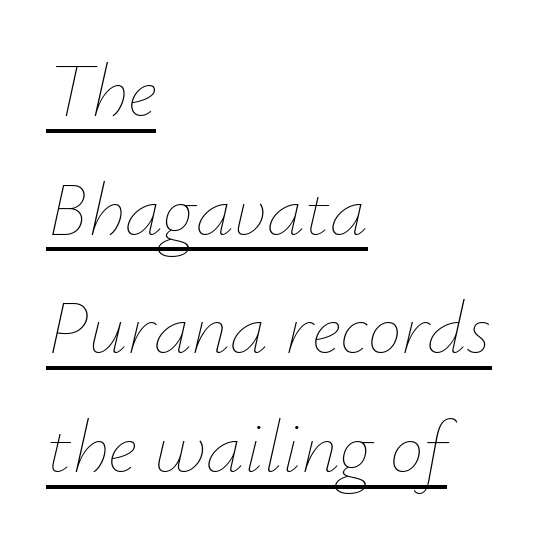
Q: Is the text bold? A: No.
Q: Is the text italic (slanted)? A: Yes, it leans right by about 12 degrees.
Q: Is the text underlined? A: Yes.
Q: How is the paragraph aligned? A: Left-aligned.
Q: Is the spacing between letters normal or unusually wide? A: Normal.
Q: Is the spacing between lines tight, normal or loose? A: Normal.
Q: Width (condensed, normal, or wide)? A: Normal.
Q: Stroke contrast? A: Low.
Q: x-height? A: Small.
Q: Monospaced? A: No.
